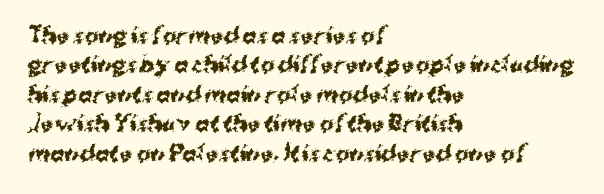
{"bold": "yes", "underline": "no", "align": "left", "line_spacing": "normal", "line_spacing_ratio": 1.4, "letter_spacing": "normal", "letter_spacing_em": 0.0, "glyph_px": 21}
